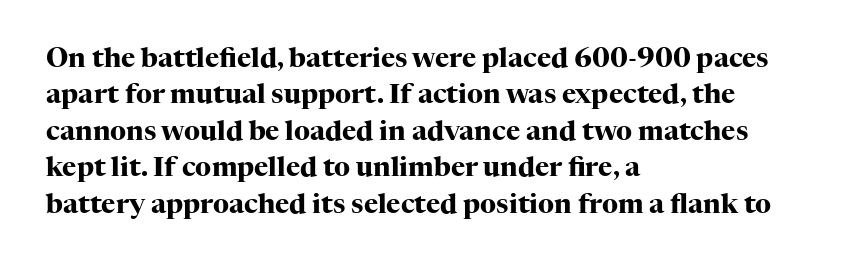
Q: Is the text bold? A: Yes.
Q: Is the text italic (slanted)? A: No, it is upright.
Q: Is the text underlined? A: No.
Q: How is the paragraph aligned? A: Left-aligned.
Q: Is the spacing between letters normal or unusually wide? A: Normal.
Q: Is the spacing between lines tight, normal or loose? A: Normal.
